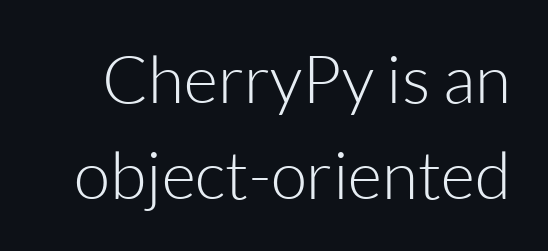
{"serif": "no", "italic": "no", "bold": "no", "weight": "light", "width": "normal", "stroke_contrast": "low", "x_height": "medium", "monospaced": "no", "underline": "no", "line_spacing": "normal", "line_spacing_ratio": 1.45, "letter_spacing": "normal", "letter_spacing_em": 0.0, "glyph_px": 66}
